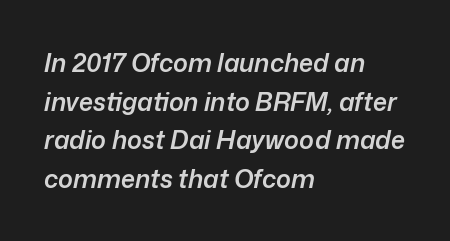
The image shows 25 px text type, italic (leaning right); set left-aligned, normal line spacing (1.55x), normal letter spacing, not underlined.
